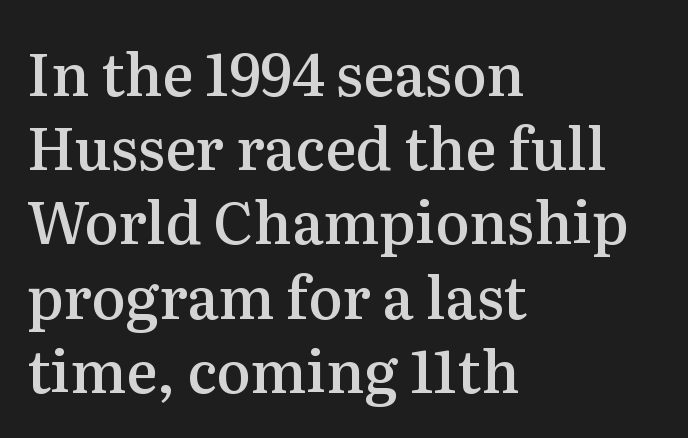
The image shows 58 px semibold serif type, upright; set left-aligned, normal line spacing (1.28x), normal letter spacing, not underlined; medium stroke contrast and a medium x-height.
